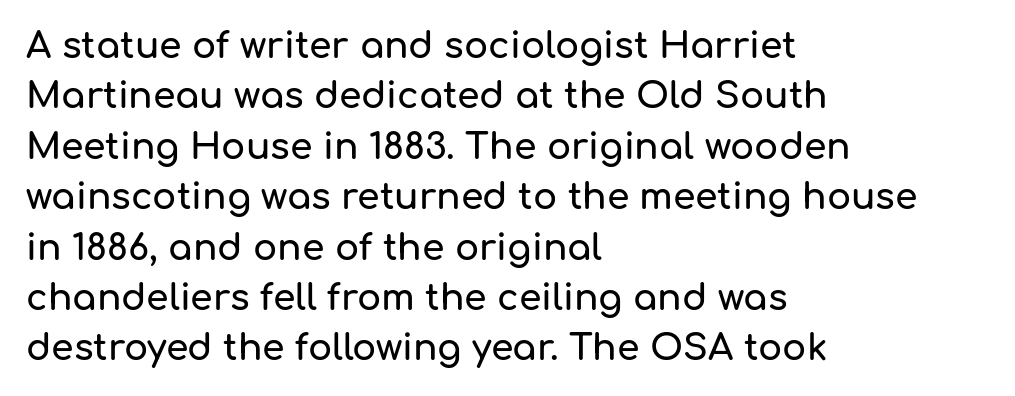
Rule under the text: the space is simply empty. Nope, not italic — everything's standing straight. Varying glyph widths throughout — classic text-font behaviour. Line beginnings align vertically; line endings do not.
